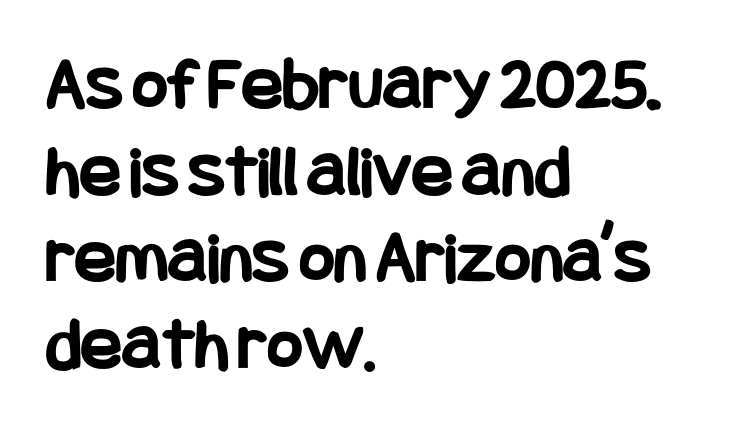
Q: Is the text bold? A: Yes.
Q: Is the text italic (slanted)? A: No, it is upright.
Q: Is the typeface a serif or a sans-serif typeface? A: Sans-serif.
Q: Is the text underlined? A: No.
Q: How is the paragraph aligned? A: Left-aligned.
Q: Is the spacing between letters normal or unusually wide? A: Normal.
Q: Is the spacing between lines tight, normal or loose? A: Tight.
Q: Width (condensed, normal, or wide)? A: Condensed.
Q: Stroke contrast? A: Low.
Q: x-height? A: Large.
